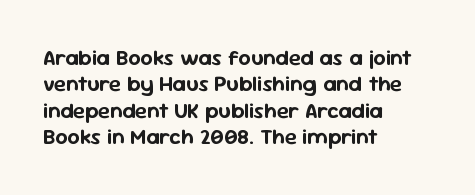
Q: Is the text italic (slanted)? A: No, it is upright.
Q: Is the text underlined? A: No.
Q: How is the paragraph aligned? A: Left-aligned.
Q: Is the spacing between letters normal or unusually wide? A: Normal.
